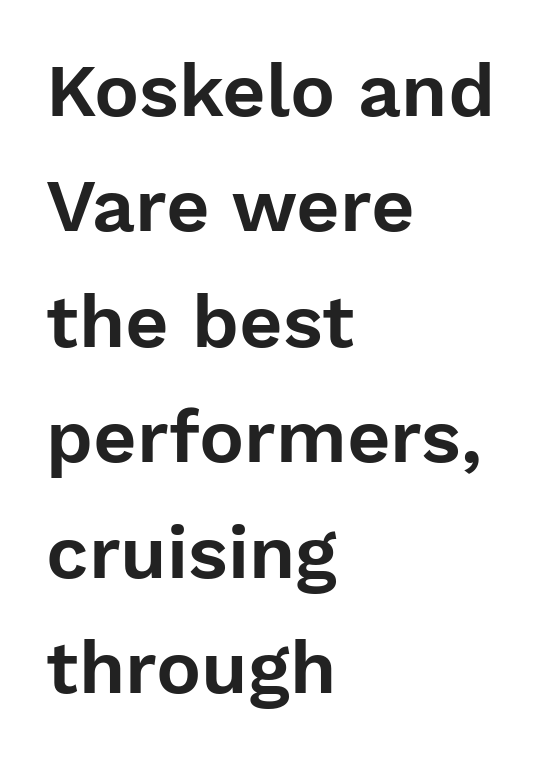
Q: Is the text italic (slanted)? A: No, it is upright.
Q: Is the typeface a serif or a sans-serif typeface? A: Sans-serif.
Q: Is the text underlined? A: No.
Q: How is the paragraph aligned? A: Left-aligned.
Q: Is the spacing between letters normal or unusually wide? A: Normal.
Q: Is the spacing between lines tight, normal or loose? A: Normal.
Q: Width (condensed, normal, or wide)? A: Normal.
Q: Stroke contrast? A: Low.
Q: x-height? A: Medium.
Q: Monospaced? A: No.
